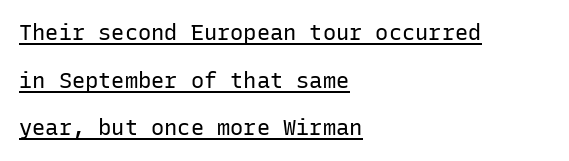
Q: Is the text bold? A: No.
Q: Is the text italic (slanted)? A: No, it is upright.
Q: Is the text underlined? A: Yes.
Q: How is the paragraph aligned? A: Left-aligned.
Q: Is the spacing between letters normal or unusually wide? A: Normal.
Q: Is the spacing between lines tight, normal or loose? A: Loose.
